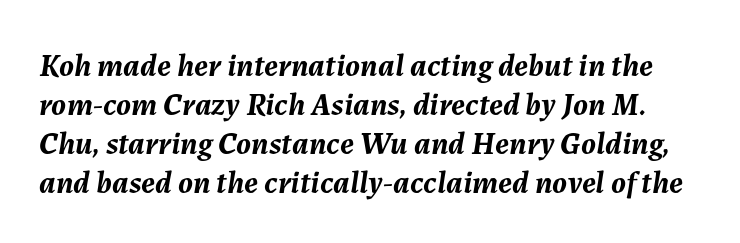
This rendering features lettering with no underline. Nothing unusual about the tracking: characters are spaced as the font intends. Designer's note — italics engaged. Varying glyph widths throughout — classic text-font behaviour. Students, this is bold: see how much ink each stroke carries.
